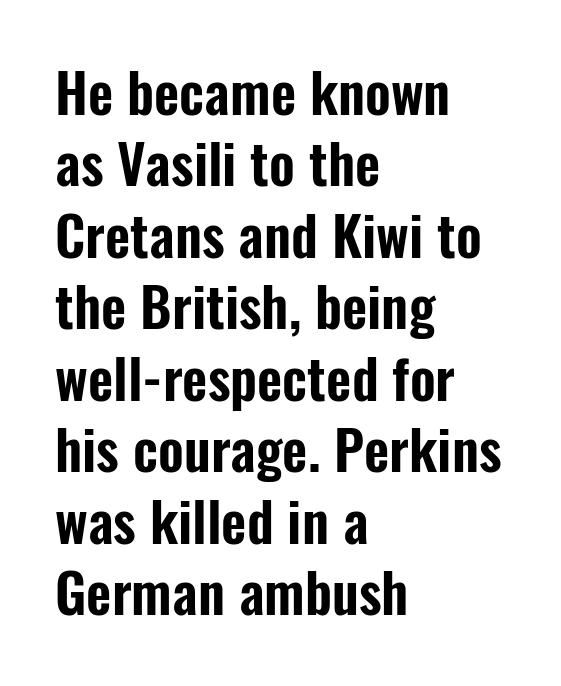
The image shows 55 px condensed sans-serif type, upright; set left-aligned, normal line spacing (1.3x), normal letter spacing, not underlined; low stroke contrast and a medium x-height.
